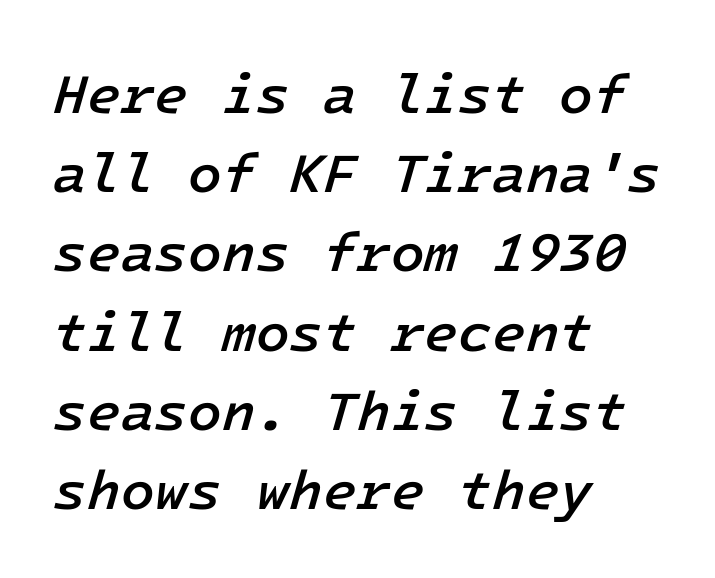
Slant detected: the letters are inclined. Each word holds together tightly as a unit, with standard inter-letter gaps. Compared with typical paragraphs, the rows here are spaced about the same. Line beginnings align vertically; line endings do not. Quick note: underline off.
